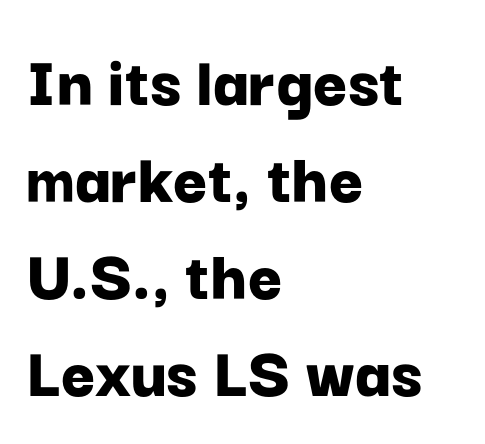
The image shows 74 px bold sans-serif type, upright; set left-aligned, normal line spacing (1.31x), normal letter spacing, not underlined; low stroke contrast and a medium x-height.
